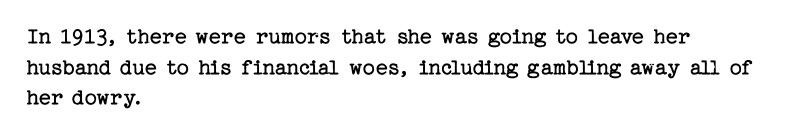
Is the type heavy? It reads as light-to-regular instead. Leftover space on each line is placed entirely after the last word. Characters follow at the spacing the type designer built in. The passage shown stacks its lines at a standard gap.
